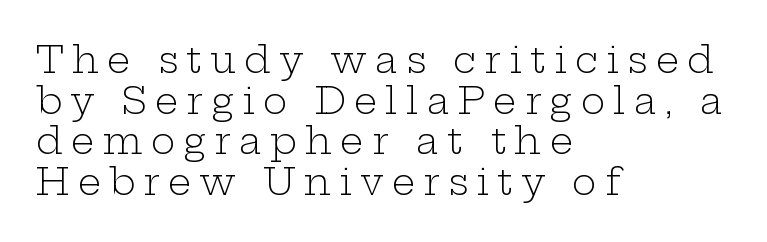
The image shows 37 px light, wide serif type, upright; set left-aligned, tight line spacing (1.1x), unusually wide letter spacing (+0.22 em), not underlined; low stroke contrast and a medium x-height.
